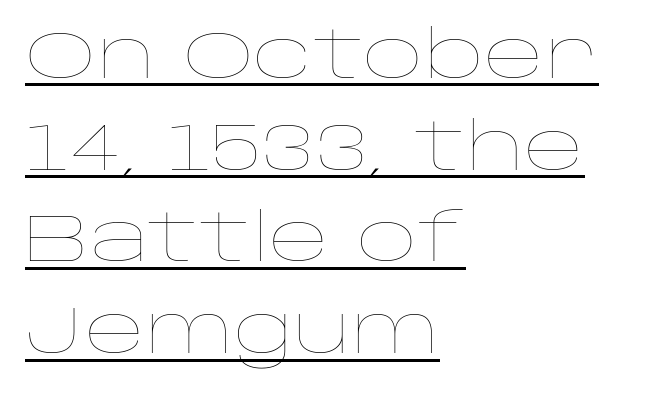
The image shows 66 px thin, wide type, upright; set left-aligned, normal line spacing (1.39x), normal letter spacing, underlined; low stroke contrast and a large x-height.
